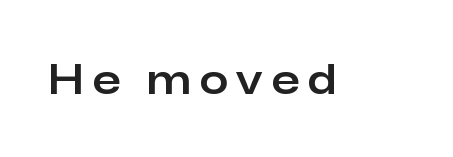
The image shows 41 px sans-serif type, upright; set unusually wide letter spacing (+0.22 em), not underlined; low stroke contrast and a medium x-height.
